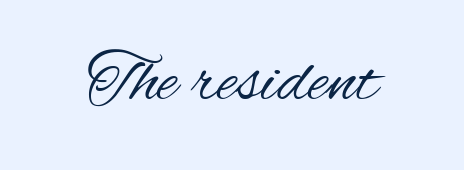
The letters advance in unequal steps, a hallmark of proportional type. The characters display no serif detailing; their extremities are plain. Weight: regular or lighter.
